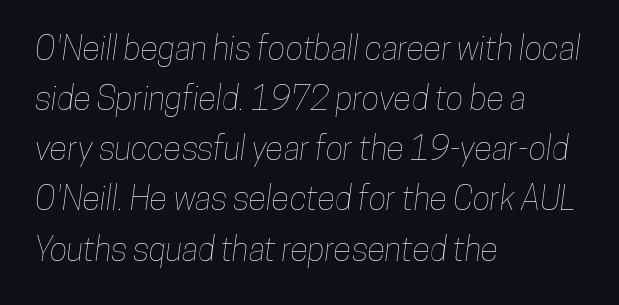
{"width": "condensed", "stroke_contrast": "low", "x_height": "medium", "monospaced": "no", "underline": "no", "align": "left", "line_spacing": "normal", "line_spacing_ratio": 1.52, "letter_spacing": "normal", "letter_spacing_em": 0.0, "glyph_px": 33}
